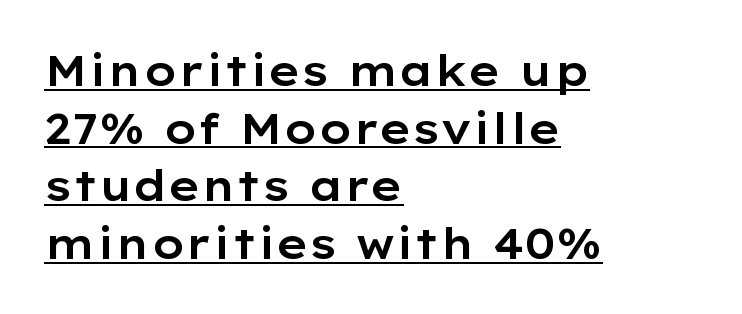
Q: Is the text italic (slanted)? A: No, it is upright.
Q: Is the typeface a serif or a sans-serif typeface? A: Sans-serif.
Q: Is the text underlined? A: Yes.
Q: How is the paragraph aligned? A: Left-aligned.
Q: Is the spacing between letters normal or unusually wide? A: Normal.
Q: Is the spacing between lines tight, normal or loose? A: Normal.
Q: Width (condensed, normal, or wide)? A: Wide.
Q: Stroke contrast? A: Low.
Q: x-height? A: Medium.
Q: Monospaced? A: No.
